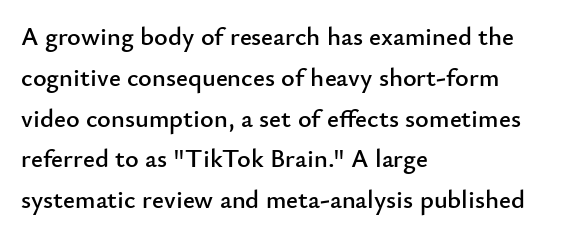
{"italic": "no", "underline": "no", "align": "left", "line_spacing": "normal", "line_spacing_ratio": 1.57, "letter_spacing": "normal", "letter_spacing_em": 0.0, "glyph_px": 26}
